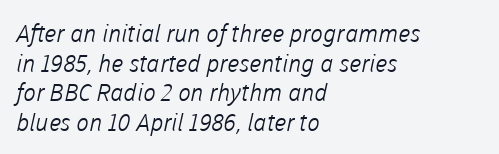
Q: Is the text bold? A: No.
Q: Is the text underlined? A: No.
Q: How is the paragraph aligned? A: Left-aligned.
Q: Is the spacing between letters normal or unusually wide? A: Normal.
